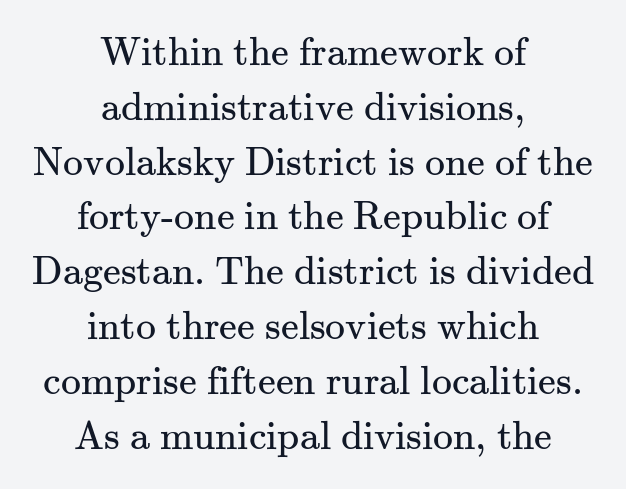
{"serif": "yes", "italic": "no", "bold": "no", "weight": "regular", "width": "normal", "stroke_contrast": "medium", "x_height": "small", "monospaced": "no", "underline": "no", "align": "center", "line_spacing": "normal", "line_spacing_ratio": 1.37, "letter_spacing": "normal", "letter_spacing_em": 0.0, "glyph_px": 40}
